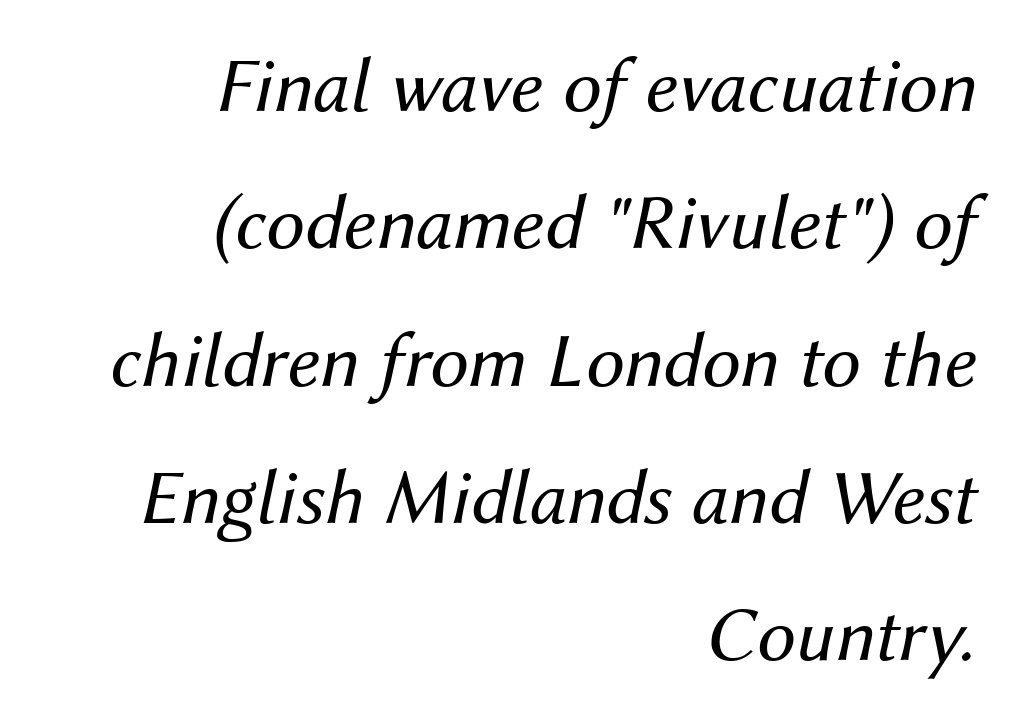
The specimen omits any rule beneath the text block's lines. These lines are set flush right with a ragged left edge. If you drew a line through each stem, it would be angled. You could not count columns in this text — the font is proportionally spaced.
